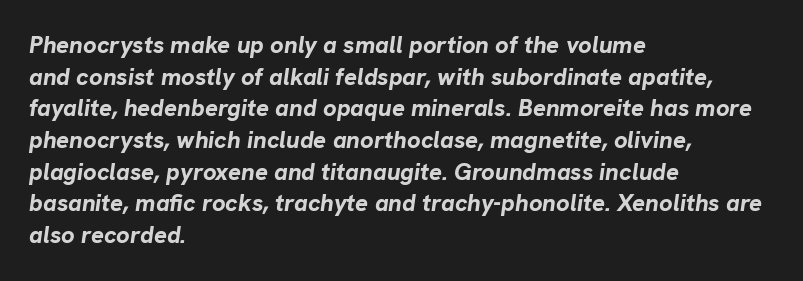
The image shows 24 px bold type, italic (leaning right); set left-aligned, normal line spacing (1.32x), normal letter spacing, not underlined.
